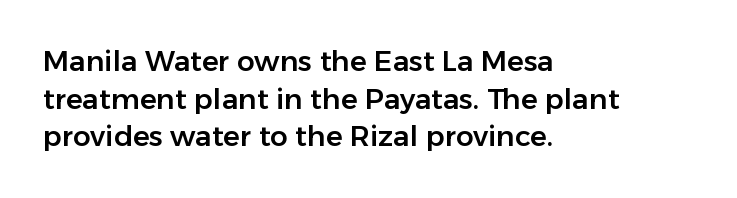
Is there much room between lines? A standard amount, neither cramped nor airy. The face used here is a sans, in the tradition of grotesques and geometrics. This sample uses plain, unmodified letter spacing. You can tell it's not italic because the verticals are truly vertical.
